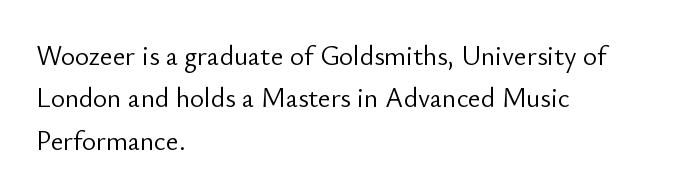
Q: Is the text bold? A: No.
Q: Is the text italic (slanted)? A: No, it is upright.
Q: Is the text underlined? A: No.
Q: How is the paragraph aligned? A: Left-aligned.
Q: Is the spacing between letters normal or unusually wide? A: Normal.
Q: Is the spacing between lines tight, normal or loose? A: Normal.
